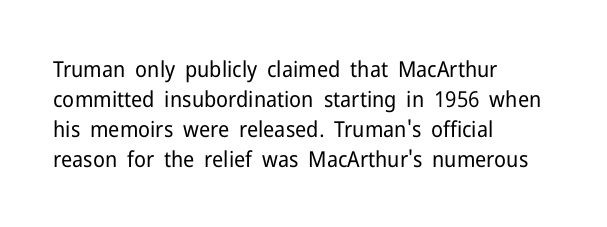
The image shows 22 px text type, upright; set left-aligned, normal line spacing (1.36x), normal letter spacing, not underlined.
